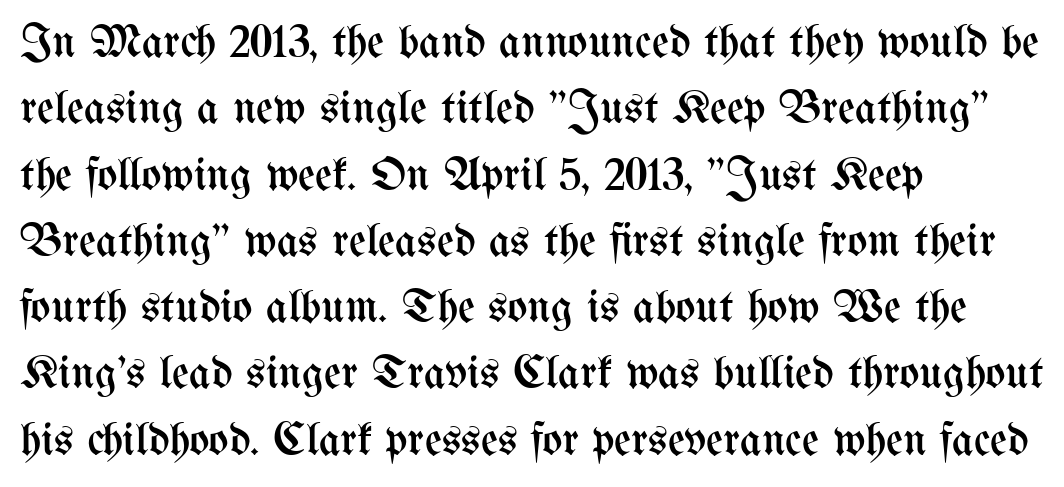
Q: Is the text bold? A: No.
Q: Is the text italic (slanted)? A: No, it is upright.
Q: Is the text underlined? A: No.
Q: How is the paragraph aligned? A: Left-aligned.
Q: Is the spacing between letters normal or unusually wide? A: Normal.
Q: Is the spacing between lines tight, normal or loose? A: Normal.
Q: Width (condensed, normal, or wide)? A: Condensed.
Q: Stroke contrast? A: Medium.
Q: x-height? A: Medium.
Q: Monospaced? A: No.
